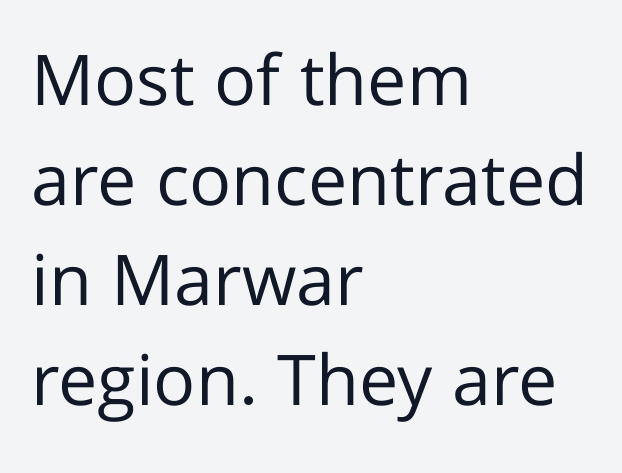
Type without underlining. Every row of glyphs begins at an identical x-position on the left. Honestly, the row spacing looks completely unremarkable. The rendering keeps characters at their native spacing. Posture: upright roman. Grotesque or geometric, the face here clearly has no serifs.
